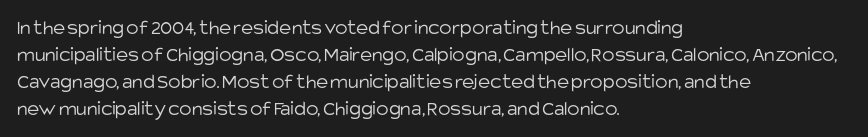
These lines keep a tight, regular rhythm from letter to letter. The rows are spaced the way most documents space them. Nothing heavy about these letters — not bold at all. A roman cut, with each character standing at attention. Check under the words: just untouched page. All the whitespace from short lines collects on the right.
